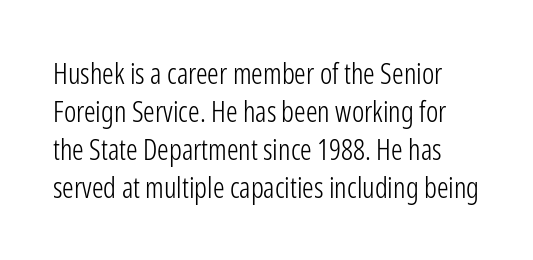
{"serif": "no", "italic": "no", "bold": "no", "weight": "light", "width": "condensed", "stroke_contrast": "low", "x_height": "medium", "monospaced": "no", "underline": "no", "line_spacing": "normal", "line_spacing_ratio": 1.31, "letter_spacing": "normal", "letter_spacing_em": 0.0, "glyph_px": 29}
